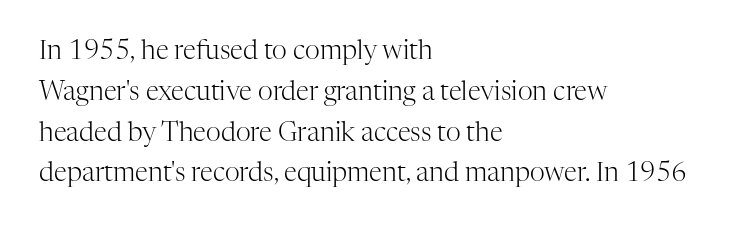
Q: Is the text bold? A: No.
Q: Is the text italic (slanted)? A: No, it is upright.
Q: Is the text underlined? A: No.
Q: How is the paragraph aligned? A: Left-aligned.
Q: Is the spacing between letters normal or unusually wide? A: Normal.
Q: Is the spacing between lines tight, normal or loose? A: Normal.
